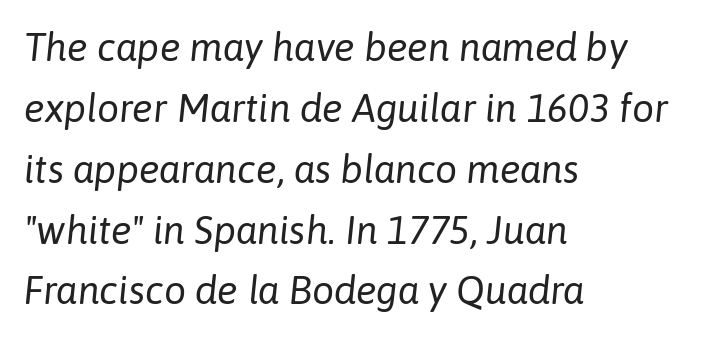
Q: Is the text bold? A: No.
Q: Is the text italic (slanted)? A: Yes, it leans right by about 6 degrees.
Q: Is the text underlined? A: No.
Q: How is the paragraph aligned? A: Left-aligned.
Q: Is the spacing between letters normal or unusually wide? A: Normal.
Q: Is the spacing between lines tight, normal or loose? A: Normal.
Q: Width (condensed, normal, or wide)? A: Normal.
Q: Stroke contrast? A: Low.
Q: x-height? A: Medium.
Q: Monospaced? A: No.
